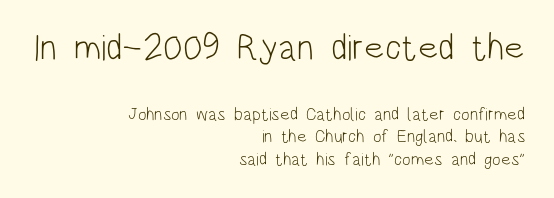
Grotesque or geometric, the face here clearly has no serifs. Two sizes are in play, and the larger belongs to the first block. Notice how descenders clear the ascenders below comfortably — that's standard leading. Vertical strokes here are truly vertical.
